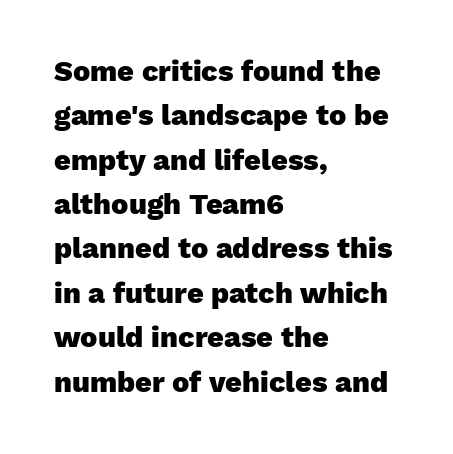
The image shows 29 px heavy sans-serif type, upright; set left-aligned, normal line spacing (1.53x), normal letter spacing, not underlined; low stroke contrast and a medium x-height.
